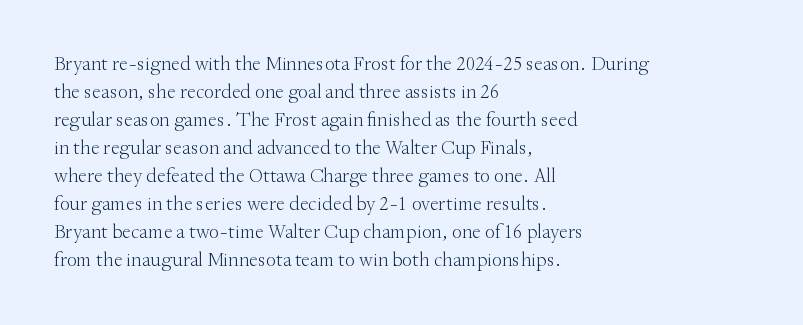
{"italic": "no", "bold": "no", "underline": "no", "align": "left", "line_spacing": "normal", "line_spacing_ratio": 1.4, "letter_spacing": "normal", "letter_spacing_em": 0.0, "glyph_px": 20}
